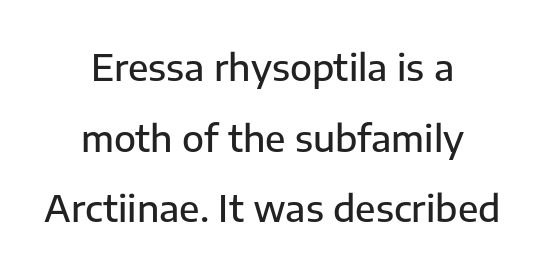
The image shows 36 px semibold sans-serif type, upright; set centered, loose line spacing (1.96x), normal letter spacing, not underlined; low stroke contrast and a medium x-height.
